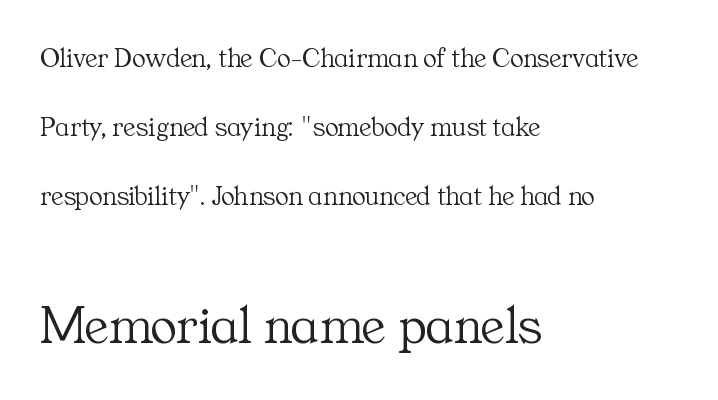
Check under the words: just untouched page. Weight: in the light-to-regular range. Whoever set this made the second block the dominant, larger element. The face used here is proportionally spaced, like ordinary book or web type.
